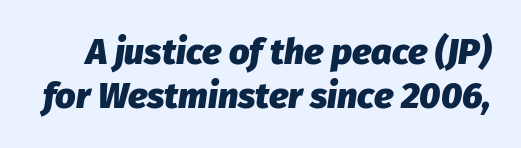
{"italic": "yes", "lean": "right", "slant_degrees": 8, "bold": "yes", "weight": "heavy", "width": "normal", "stroke_contrast": "low", "x_height": "medium", "monospaced": "no", "underline": "no", "line_spacing_ratio": 1.21, "letter_spacing": "normal", "letter_spacing_em": 0.0, "glyph_px": 36}
